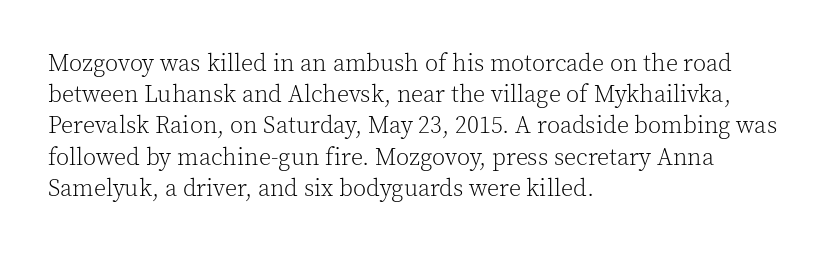
The image shows 24 px text type, upright; set left-aligned, normal line spacing (1.3x), normal letter spacing, not underlined.
